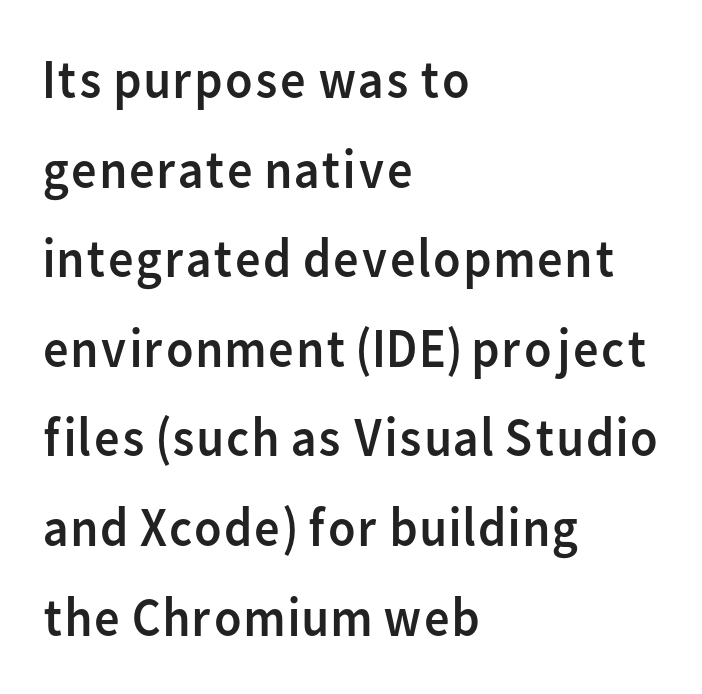
The gaps between neighbouring characters are ordinary and unremarkable. Just letters on the line, the space beneath them empty. Varying glyph widths throughout — classic text-font behaviour. The face looks like a standard text weight, possibly lighter. These lines are set flush left with a ragged right edge.
